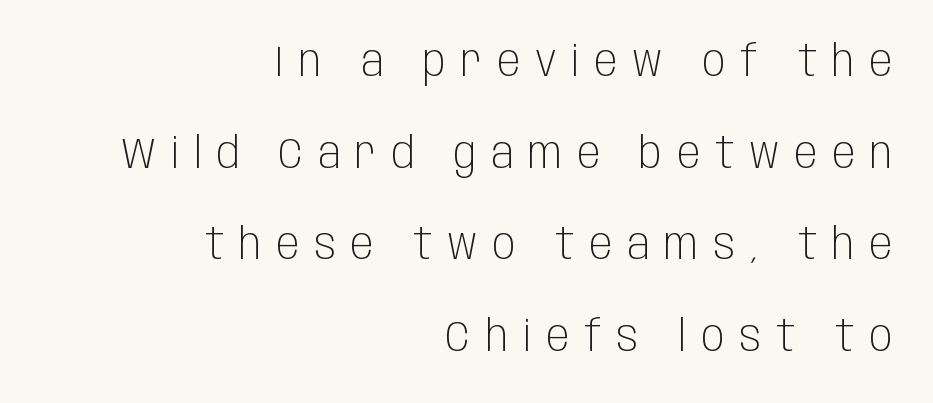
Q: Is the text bold? A: No.
Q: Is the text italic (slanted)? A: No, it is upright.
Q: Is the typeface a serif or a sans-serif typeface? A: Sans-serif.
Q: Is the text underlined? A: No.
Q: How is the paragraph aligned? A: Right-aligned.
Q: Is the spacing between letters normal or unusually wide? A: Unusually wide.
Q: Is the spacing between lines tight, normal or loose? A: Loose.
Q: Width (condensed, normal, or wide)? A: Condensed.
Q: Stroke contrast? A: Low.
Q: x-height? A: Large.
Q: Monospaced? A: No.
